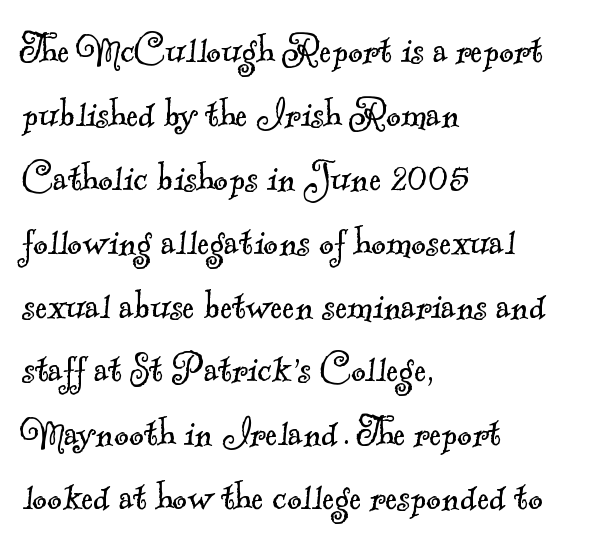
The image shows 45 px light serif type; set left-aligned, normal line spacing (1.42x), normal letter spacing, not underlined; a small x-height.
